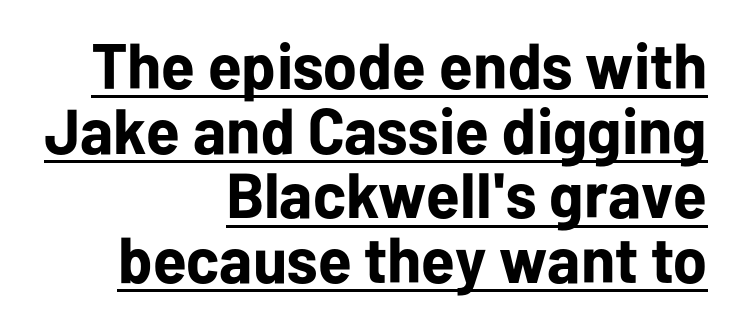
Q: Is the text bold? A: Yes.
Q: Is the text italic (slanted)? A: No, it is upright.
Q: Is the typeface a serif or a sans-serif typeface? A: Sans-serif.
Q: Is the text underlined? A: Yes.
Q: How is the paragraph aligned? A: Right-aligned.
Q: Is the spacing between letters normal or unusually wide? A: Normal.
Q: Is the spacing between lines tight, normal or loose? A: Tight.
Q: Width (condensed, normal, or wide)? A: Normal.
Q: Stroke contrast? A: Low.
Q: x-height? A: Medium.
Q: Monospaced? A: No.
